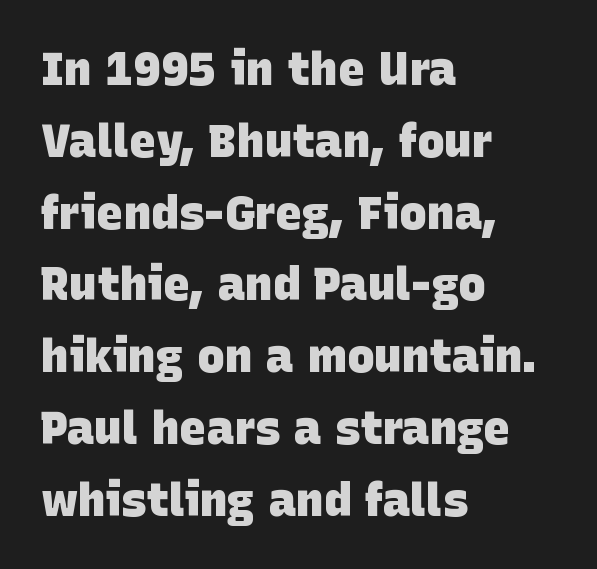
{"serif": "no", "bold": "yes", "weight": "heavy", "width": "normal", "stroke_contrast": "low", "x_height": "large", "monospaced": "no", "underline": "no", "align": "left", "line_spacing": "normal", "line_spacing_ratio": 1.56, "letter_spacing": "normal", "letter_spacing_em": 0.0, "glyph_px": 46}
